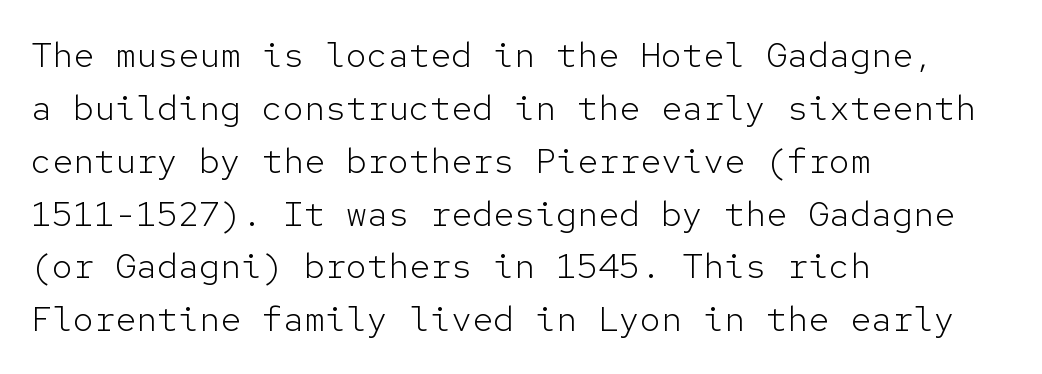
The image shows 35 px light sans-serif type, upright, monospaced; set left-aligned, normal line spacing (1.51x), normal letter spacing, not underlined; low stroke contrast and a medium x-height.
